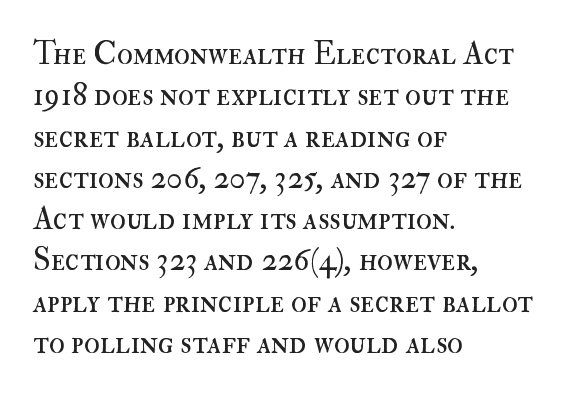
Q: Is the text bold? A: No.
Q: Is the text italic (slanted)? A: No, it is upright.
Q: Is the text underlined? A: No.
Q: How is the paragraph aligned? A: Left-aligned.
Q: Is the spacing between letters normal or unusually wide? A: Normal.
Q: Is the spacing between lines tight, normal or loose? A: Normal.
Q: Width (condensed, normal, or wide)? A: Normal.
Q: Stroke contrast? A: High.
Q: x-height? A: Small.
Q: Monospaced? A: No.
